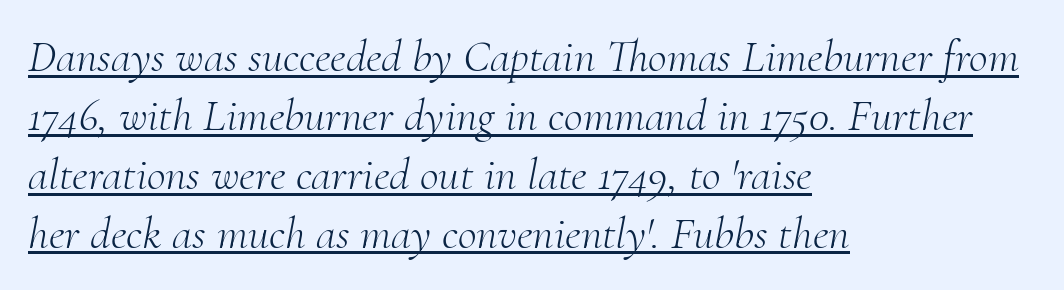
Q: Is the text bold? A: No.
Q: Is the text italic (slanted)? A: Yes, it leans right by about 10 degrees.
Q: Is the typeface a serif or a sans-serif typeface? A: Serif.
Q: Is the text underlined? A: Yes.
Q: How is the paragraph aligned? A: Left-aligned.
Q: Is the spacing between letters normal or unusually wide? A: Normal.
Q: Is the spacing between lines tight, normal or loose? A: Normal.
Q: Width (condensed, normal, or wide)? A: Normal.
Q: Stroke contrast? A: Medium.
Q: x-height? A: Small.
Q: Monospaced? A: No.
